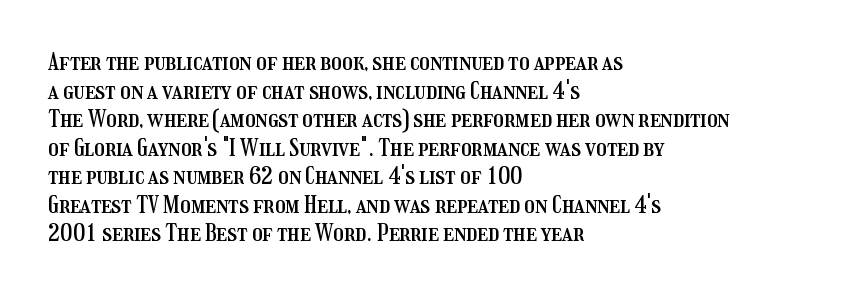
Q: Is the text italic (slanted)? A: No, it is upright.
Q: Is the text underlined? A: No.
Q: How is the paragraph aligned? A: Left-aligned.
Q: Is the spacing between letters normal or unusually wide? A: Normal.
